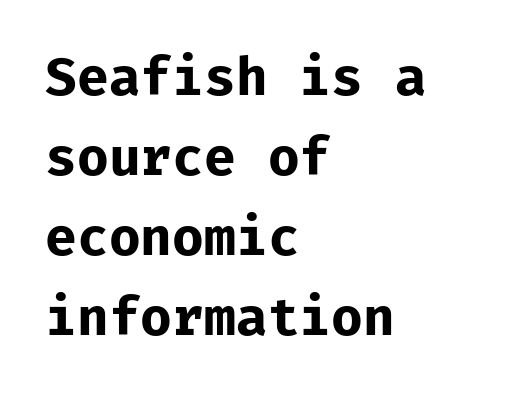
How are the letters spaced? Ordinarily, with no added tracking. Nope, not italic — everything's standing straight. A student would call this left alignment; a typographer would say flush left, rag right. What kind of face is this? One without serifs — a sans.
